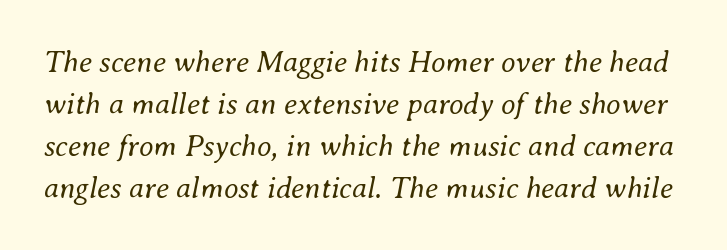
{"italic": "yes", "lean": "right", "slant_degrees": 8, "bold": "no", "weight": "regular", "width": "normal", "stroke_contrast": "medium", "x_height": "small", "monospaced": "no", "underline": "no", "line_spacing": "normal", "line_spacing_ratio": 1.4, "letter_spacing": "normal", "letter_spacing_em": 0.0, "glyph_px": 30}
